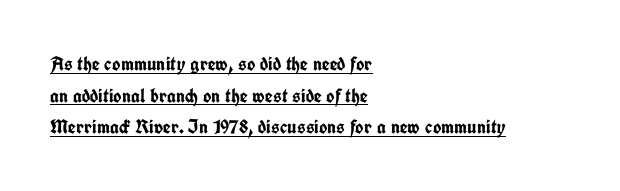
{"italic": "no", "bold": "yes", "underline": "yes", "align": "left", "line_spacing": "normal", "line_spacing_ratio": 1.58, "letter_spacing": "normal", "letter_spacing_em": 0.0, "glyph_px": 20}
